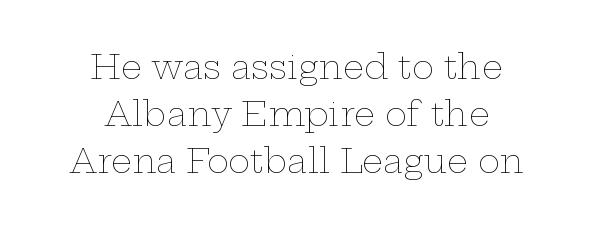
Q: Is the text bold? A: No.
Q: Is the text italic (slanted)? A: No, it is upright.
Q: Is the text underlined? A: No.
Q: How is the paragraph aligned? A: Centered.
Q: Is the spacing between letters normal or unusually wide? A: Normal.
Q: Is the spacing between lines tight, normal or loose? A: Normal.
Q: Width (condensed, normal, or wide)? A: Wide.
Q: Stroke contrast? A: Low.
Q: x-height? A: Medium.
Q: Monospaced? A: No.
